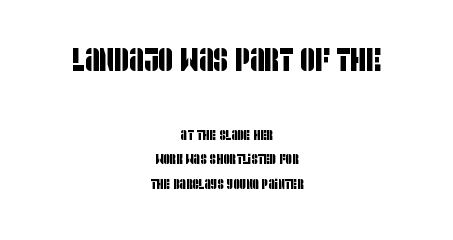
Q: Is the typeface a serif or a sans-serif typeface? A: Sans-serif.
Q: Is the text underlined? A: No.
Q: How is the paragraph aligned? A: Centered.
Q: Is the spacing between letters normal or unusually wide? A: Normal.
Q: Which block of text is set in a larger size, the first (top) or the second (bottom)? A: The first (top) one.
Q: Width (condensed, normal, or wide)? A: Condensed.
Q: Stroke contrast? A: Low.
Q: x-height? A: Large.
Q: Monospaced? A: No.
